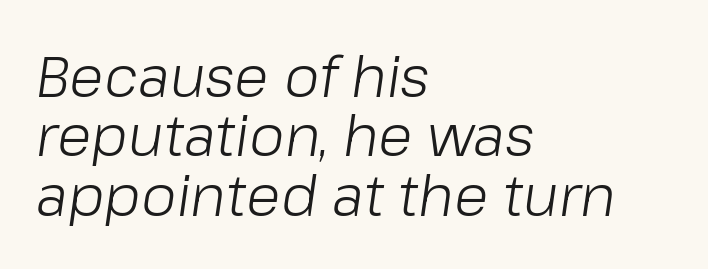
{"italic": "yes", "lean": "right", "slant_degrees": 8, "bold": "no", "weight": "light", "width": "normal", "stroke_contrast": "low", "x_height": "medium", "monospaced": "no", "underline": "no", "align": "left", "line_spacing": "tight", "line_spacing_ratio": 1.04, "letter_spacing": "normal", "letter_spacing_em": 0.0, "glyph_px": 57}
